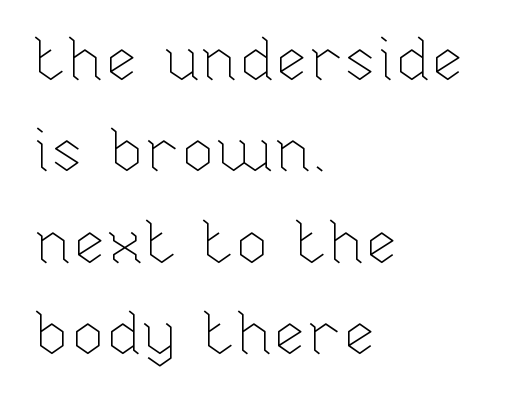
The paragraph has a hard left edge and a soft right edge. Short note: letters normally spaced. Lines of text with bare space underneath. When letters stand straight like this, we call the style roman or upright.
